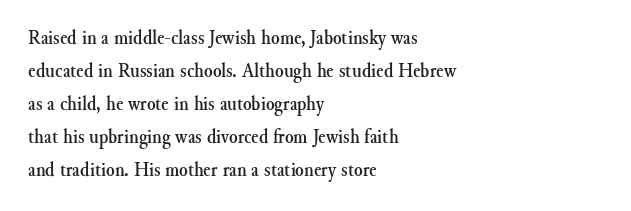
Q: Is the text italic (slanted)? A: No, it is upright.
Q: Is the text underlined? A: No.
Q: How is the paragraph aligned? A: Left-aligned.
Q: Is the spacing between letters normal or unusually wide? A: Normal.
Q: Is the spacing between lines tight, normal or loose? A: Normal.
